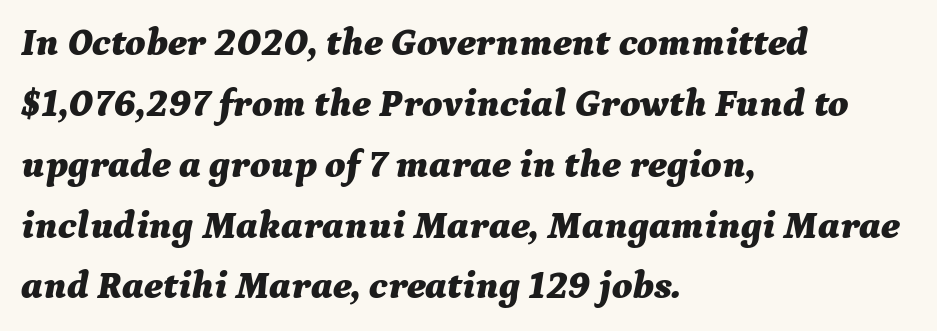
The lines in this sample share a left origin and differ only in where they stop. You could not count columns in this text — the font is proportionally spaced. Descenders hang freely into open space. Summary of vertical rhythm: regular, with standard interline spacing. Slant detected: the letters are inclined. These lines carry a lot of weight — the face is fully bold.
